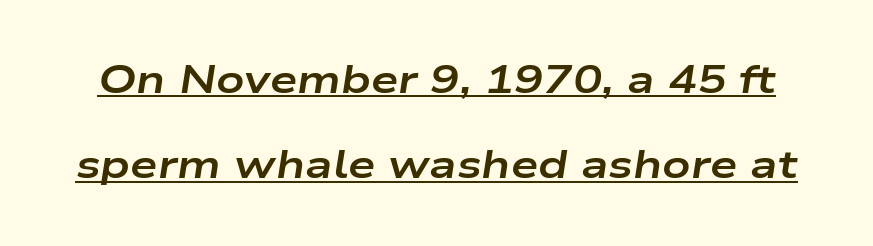
Q: Is the text bold? A: Yes.
Q: Is the text italic (slanted)? A: Yes, it leans right by about 9 degrees.
Q: Is the text underlined? A: Yes.
Q: Is the spacing between letters normal or unusually wide? A: Normal.
Q: Is the spacing between lines tight, normal or loose? A: Loose.
Q: Width (condensed, normal, or wide)? A: Wide.
Q: Stroke contrast? A: Low.
Q: x-height? A: Medium.
Q: Monospaced? A: No.
